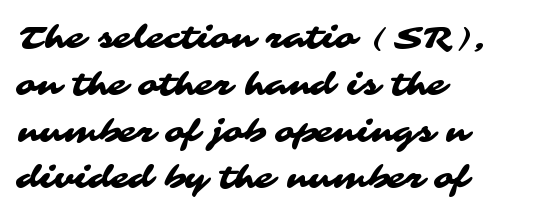
The lines sit at an ordinary, default distance from one another. What kind of face is this? One without serifs — a sans. Where is the straight margin? On the left. Underlining? Definitely not there. Here the glyphs are tracked normally, forming tight word shapes.
